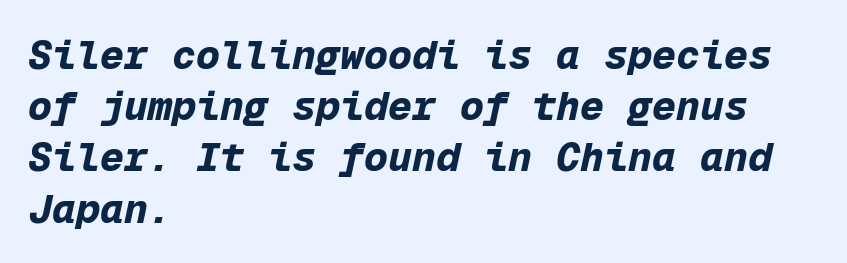
The image shows 40 px bold type, italic (leaning right), monospaced; set left-aligned, normal line spacing (1.28x), normal letter spacing, not underlined; low stroke contrast and a medium x-height.
